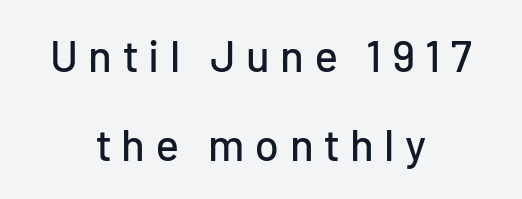
Rows of type keep a wide berth in the vertical direction. Alignment: centered. Stroke terminals: plain, sans-serif. What stands out about the letter spacing? Its width — letters are far apart. These lines were composed using upright roman letters. Quick note: underline off.
